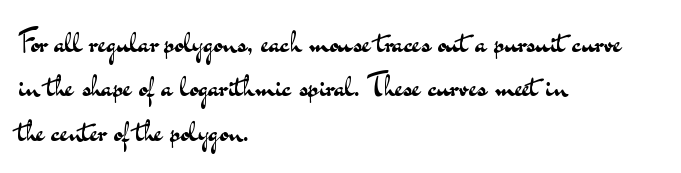
{"serif": "no", "bold": "no", "weight": "regular", "width": "wide", "stroke_contrast": "medium", "x_height": "small", "monospaced": "no", "underline": "no", "align": "left", "line_spacing": "normal", "line_spacing_ratio": 1.39, "letter_spacing": "normal", "letter_spacing_em": 0.0, "glyph_px": 32}
